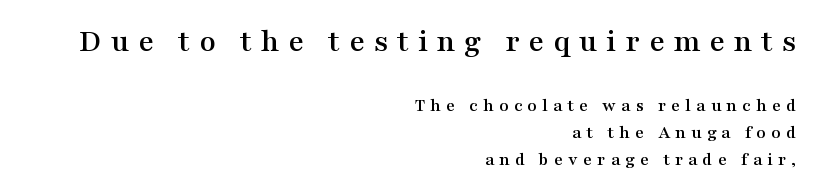
The image shows 33 px wide serif type, upright; set right-aligned, normal line spacing (1.42x), unusually wide letter spacing (+0.27 em), not underlined; the first (top) block is 1.74x larger; medium stroke contrast and a medium x-height.
